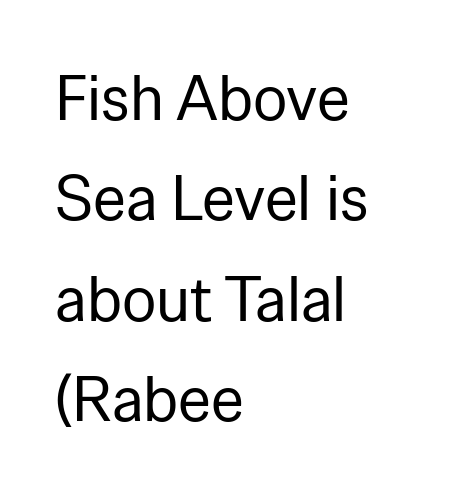
The image shows 64 px regular-weight sans-serif type, upright; set left-aligned, normal line spacing (1.57x), normal letter spacing, not underlined; low stroke contrast and a medium x-height.
